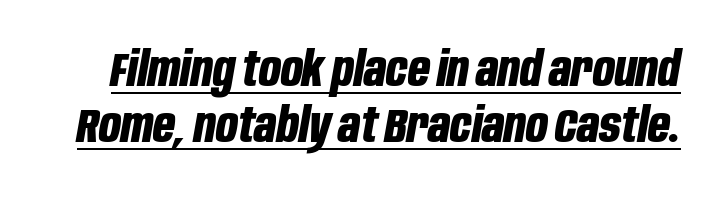
{"italic": "yes", "lean": "right", "slant_degrees": 10, "bold": "yes", "weight": "bold", "width": "condensed", "stroke_contrast": "low", "x_height": "large", "monospaced": "no", "underline": "yes", "line_spacing_ratio": 1.17, "letter_spacing": "normal", "letter_spacing_em": 0.0, "glyph_px": 48}
